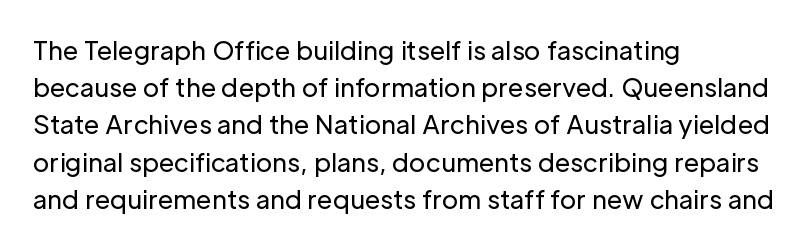
The image shows 25 px text type, upright; set left-aligned, normal line spacing (1.49x), normal letter spacing, not underlined.
